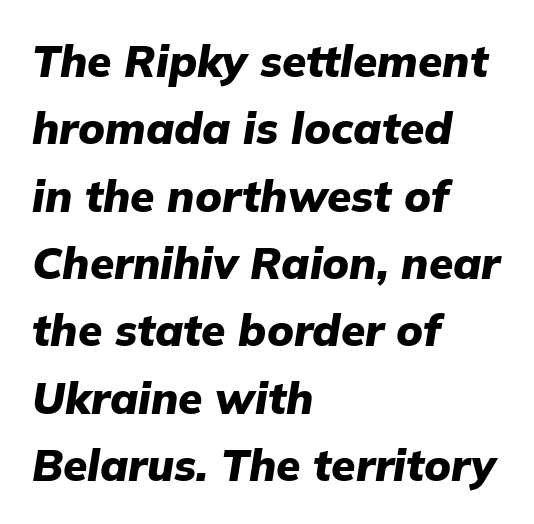
What's the leading like? Ordinary, nothing unusual. The passage shown leans; its letterforms are oblique. Has an underline been added? It has not. The type is set solid horizontally, with unmodified tracking.
